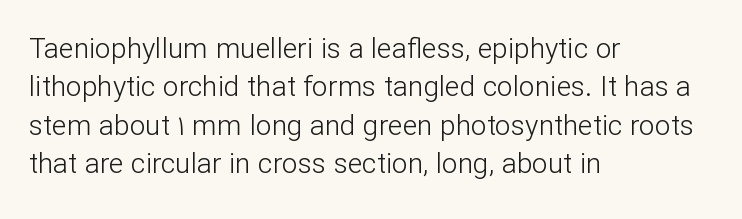
{"serif": "no", "italic": "no", "bold": "no", "weight": "light", "width": "normal", "stroke_contrast": "low", "x_height": "medium", "monospaced": "no", "underline": "no", "align": "left", "line_spacing": "normal", "line_spacing_ratio": 1.37, "letter_spacing": "normal", "letter_spacing_em": 0.0, "glyph_px": 28}
